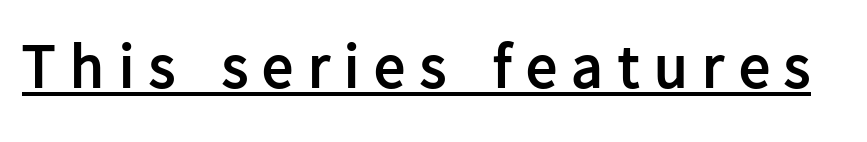
The image shows 62 px semibold sans-serif type, upright; set unusually wide letter spacing (+0.24 em), underlined; low stroke contrast and a medium x-height.
